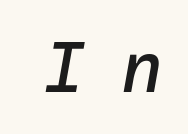
The image shows 72 px text type, italic (leaning right); set unusually wide letter spacing (+0.49 em), not underlined; low stroke contrast and a medium x-height.
